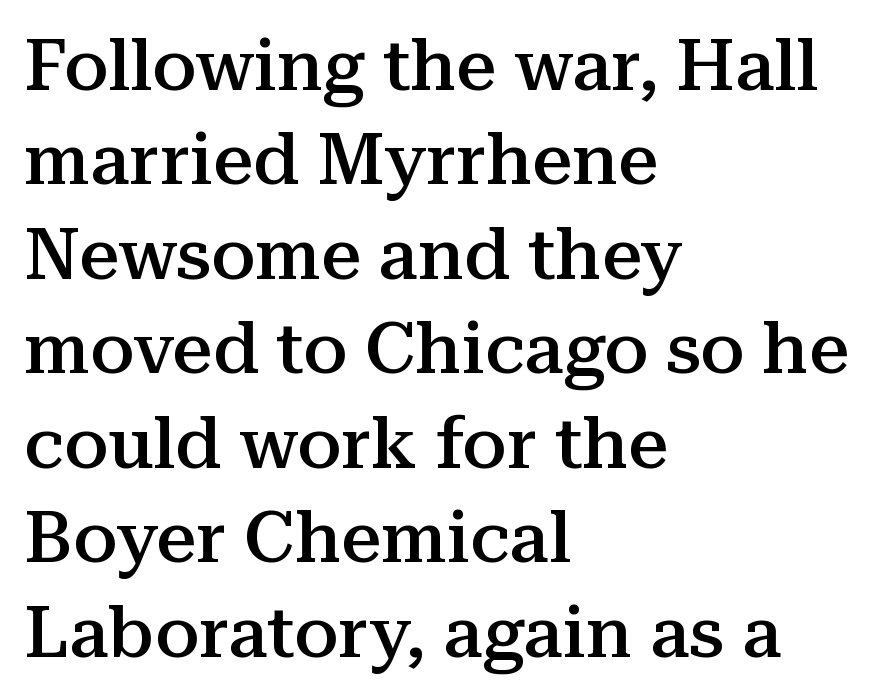
{"serif": "yes", "italic": "no", "bold": "semi", "weight": "semibold", "width": "normal", "stroke_contrast": "medium", "x_height": "medium", "monospaced": "no", "underline": "no", "align": "left", "line_spacing": "normal", "line_spacing_ratio": 1.33, "letter_spacing": "normal", "letter_spacing_em": 0.0, "glyph_px": 71}
